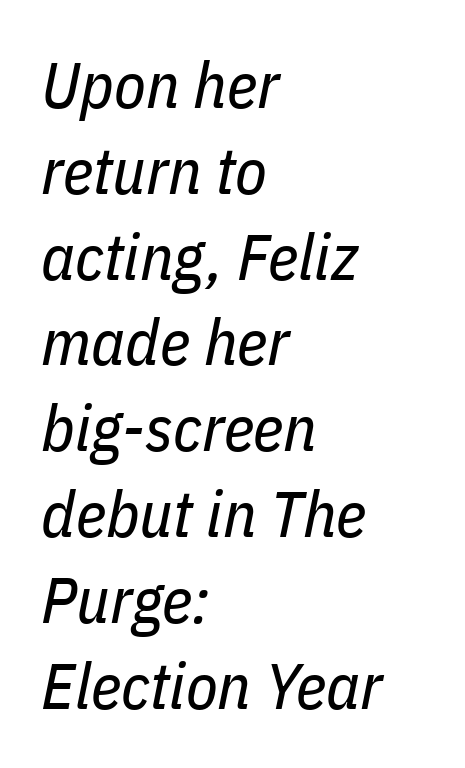
Q: Is the text bold? A: No.
Q: Is the text italic (slanted)? A: Yes, it leans right by about 11 degrees.
Q: Is the text underlined? A: No.
Q: How is the paragraph aligned? A: Left-aligned.
Q: Is the spacing between letters normal or unusually wide? A: Normal.
Q: Is the spacing between lines tight, normal or loose? A: Normal.
Q: Width (condensed, normal, or wide)? A: Condensed.
Q: Stroke contrast? A: Low.
Q: x-height? A: Medium.
Q: Monospaced? A: No.
